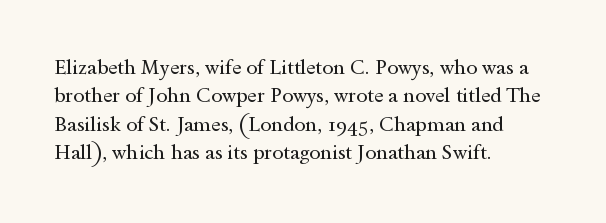
The image shows 20 px text type, upright; set left-aligned, normal line spacing (1.42x), normal letter spacing, not underlined.
